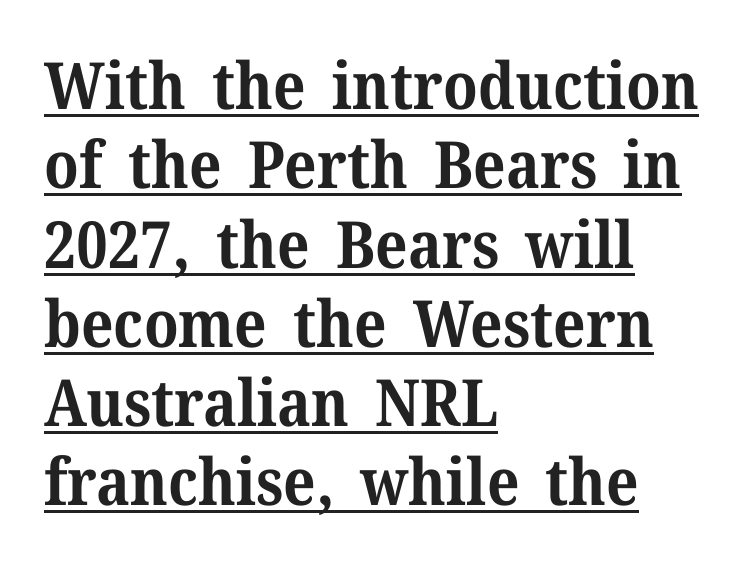
{"serif": "yes", "italic": "no", "bold": "yes", "weight": "bold", "width": "normal", "stroke_contrast": "medium", "x_height": "medium", "monospaced": "no", "underline": "yes", "align": "left", "line_spacing_ratio": 1.22, "letter_spacing": "normal", "letter_spacing_em": 0.0, "glyph_px": 65}
